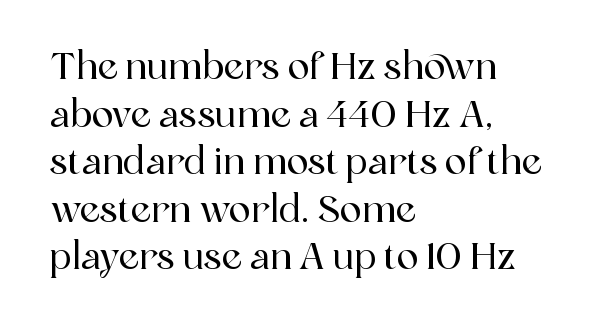
The image shows 36 px serif type, upright; set left-aligned, normal line spacing (1.32x), normal letter spacing, not underlined; a medium x-height.
